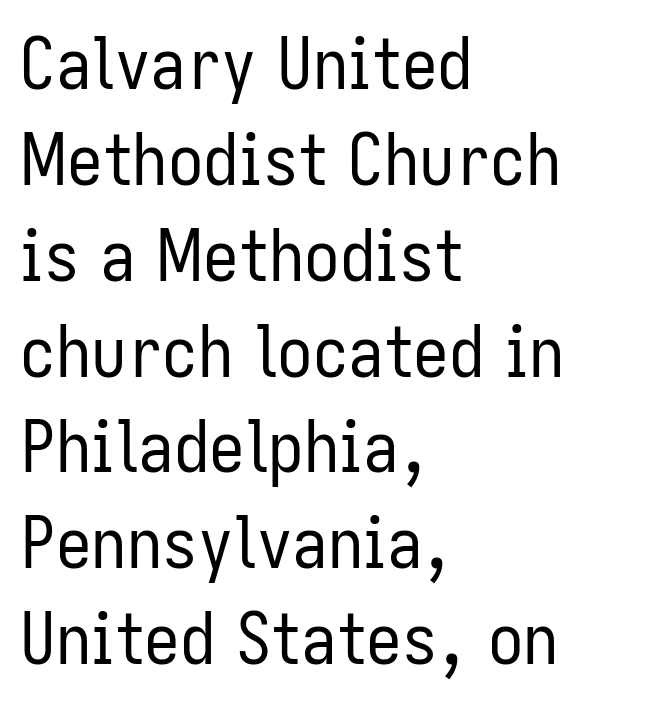
Here the designer chose a conventional face with non-uniform glyph widths. These glyphs show unthickened strokes, regular width or finer. Leading: standard. A bare baseline throughout the passage.
